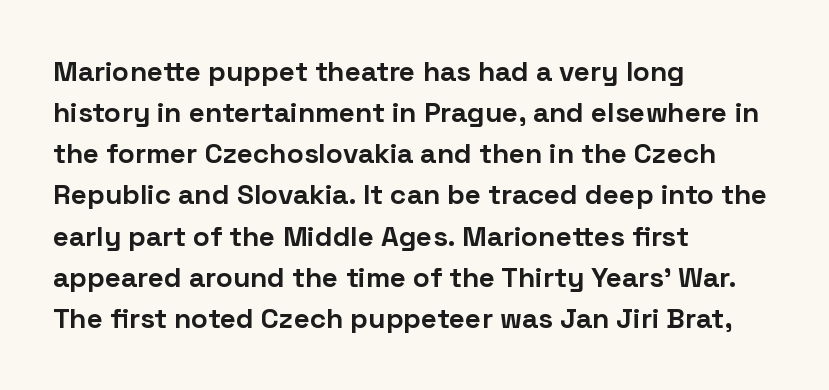
Q: Is the text bold? A: Yes.
Q: Is the text italic (slanted)? A: No, it is upright.
Q: Is the typeface a serif or a sans-serif typeface? A: Sans-serif.
Q: Is the text underlined? A: No.
Q: How is the paragraph aligned? A: Left-aligned.
Q: Is the spacing between letters normal or unusually wide? A: Normal.
Q: Is the spacing between lines tight, normal or loose? A: Normal.
Q: Width (condensed, normal, or wide)? A: Normal.
Q: Stroke contrast? A: Low.
Q: x-height? A: Medium.
Q: Monospaced? A: No.
